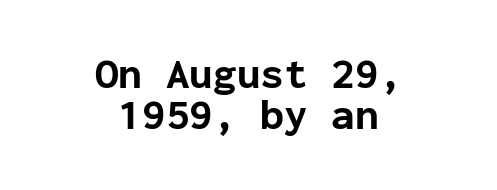
{"serif": "no", "italic": "no", "bold": "yes", "weight": "bold", "width": "normal", "stroke_contrast": "low", "x_height": "medium", "monospaced": "yes", "underline": "no", "align": "center", "line_spacing": "tight", "line_spacing_ratio": 0.96, "letter_spacing": "normal", "letter_spacing_em": 0.0, "glyph_px": 43}
